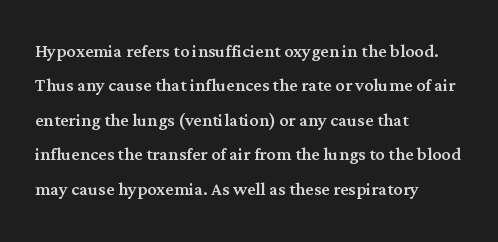
The image shows 23 px text type, upright; set left-aligned, normal line spacing (1.5x), normal letter spacing, not underlined.
